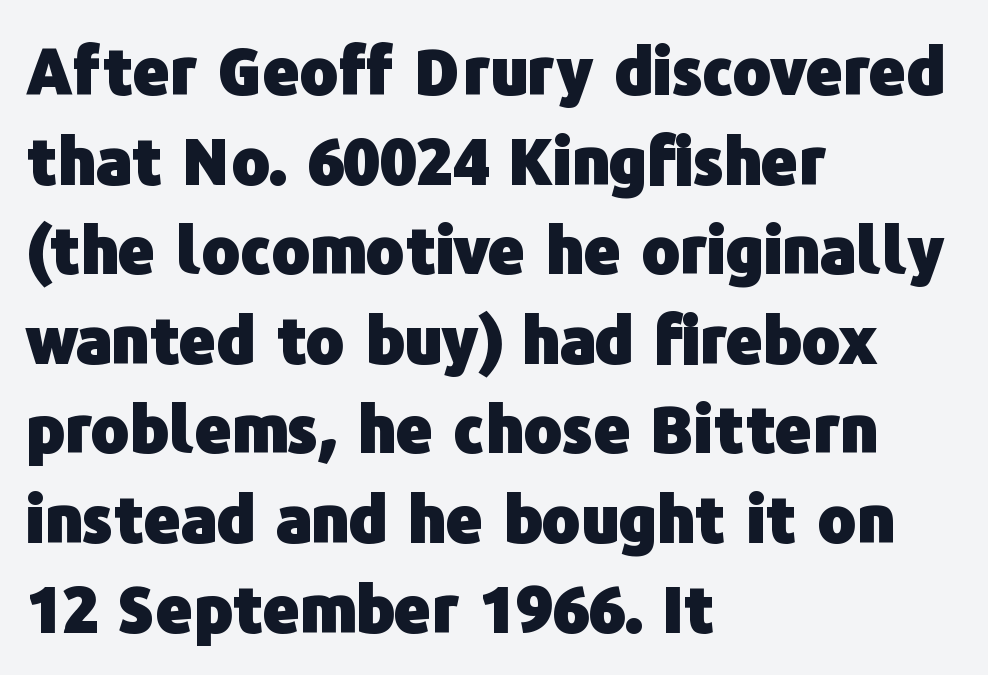
Q: Is the text bold? A: Yes.
Q: Is the text italic (slanted)? A: No, it is upright.
Q: Is the typeface a serif or a sans-serif typeface? A: Sans-serif.
Q: Is the text underlined? A: No.
Q: How is the paragraph aligned? A: Left-aligned.
Q: Is the spacing between letters normal or unusually wide? A: Normal.
Q: Is the spacing between lines tight, normal or loose? A: Normal.
Q: Width (condensed, normal, or wide)? A: Normal.
Q: Stroke contrast? A: Low.
Q: x-height? A: Medium.
Q: Monospaced? A: No.
